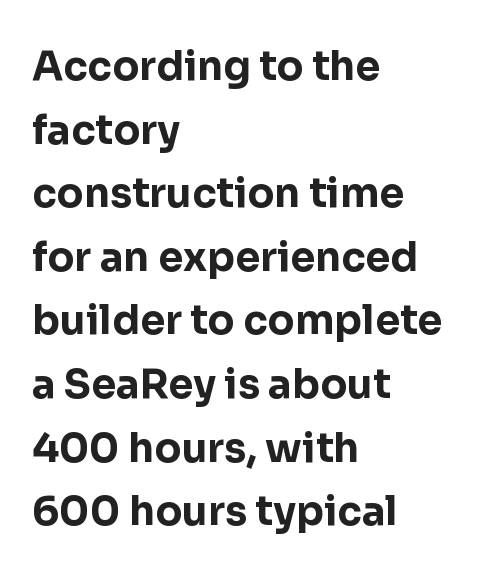
The image shows 40 px bold sans-serif type, upright; set left-aligned, normal line spacing (1.59x), normal letter spacing, not underlined; low stroke contrast and a medium x-height.
